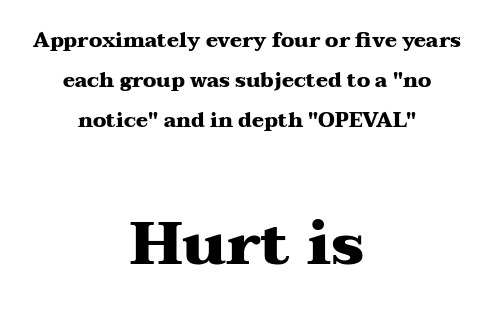
Q: Is the text bold? A: Yes.
Q: Is the text italic (slanted)? A: No, it is upright.
Q: Is the typeface a serif or a sans-serif typeface? A: Serif.
Q: Is the text underlined? A: No.
Q: How is the paragraph aligned? A: Centered.
Q: Is the spacing between letters normal or unusually wide? A: Normal.
Q: Is the spacing between lines tight, normal or loose? A: Loose.
Q: Which block of text is set in a larger size, the first (top) or the second (bottom)? A: The second (bottom) one.
Q: Width (condensed, normal, or wide)? A: Wide.
Q: Stroke contrast? A: Medium.
Q: x-height? A: Medium.
Q: Monospaced? A: No.
